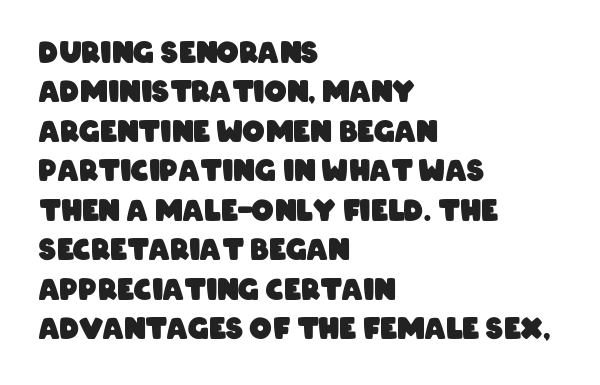
The image shows 28 px heavy, condensed sans-serif type; set left-aligned, normal line spacing (1.41x), normal letter spacing, not underlined; low stroke contrast and a large x-height.
